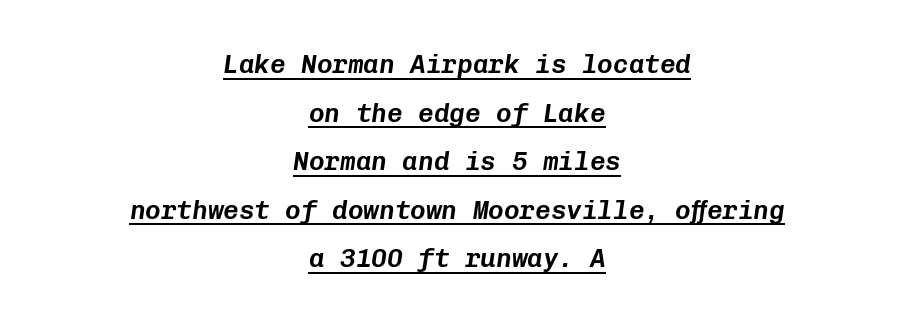
The image shows 26 px text type, italic (leaning right); set centered, line spacing 1.87x, normal letter spacing, underlined.
